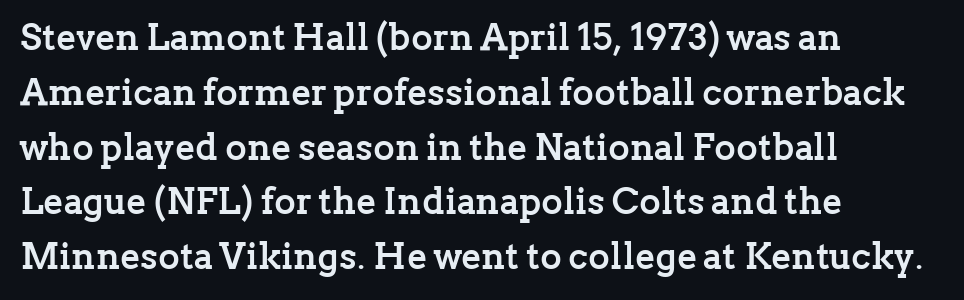
{"serif": "yes", "italic": "no", "bold": "yes", "weight": "semibold", "width": "normal", "stroke_contrast": "low", "x_height": "medium", "monospaced": "no", "underline": "no", "align": "left", "line_spacing": "normal", "line_spacing_ratio": 1.48, "letter_spacing": "normal", "letter_spacing_em": 0.0, "glyph_px": 37}
